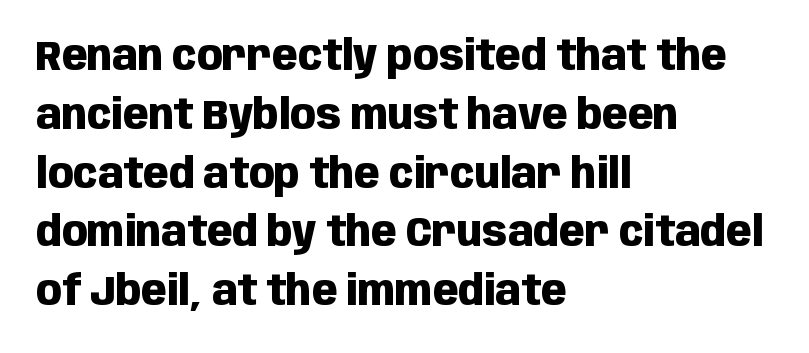
The image shows 42 px heavy, condensed sans-serif type, upright; set left-aligned, normal line spacing (1.4x), normal letter spacing, not underlined; low stroke contrast and a large x-height.
